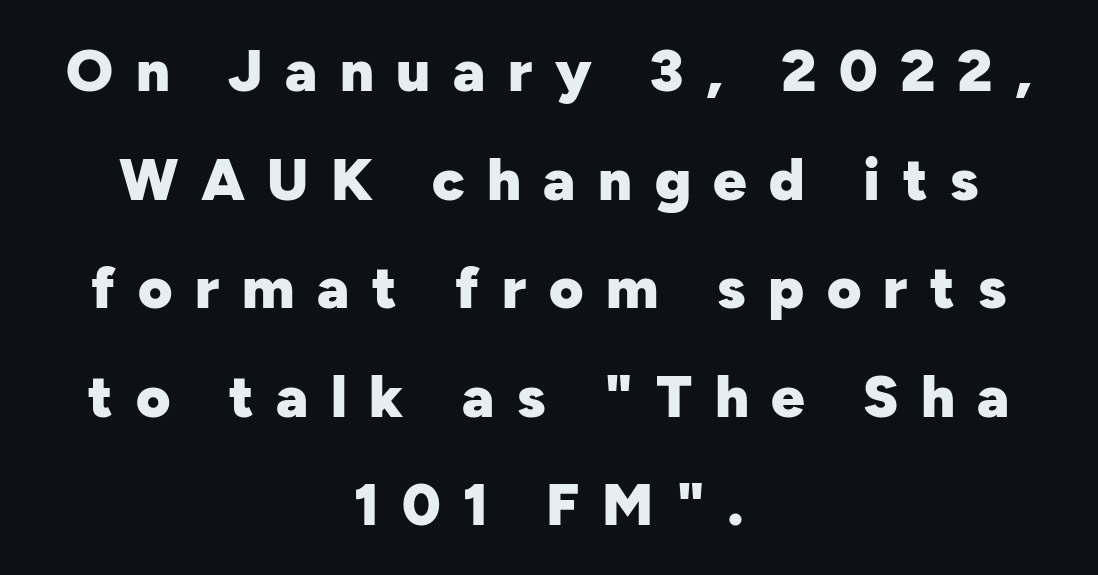
Q: Is the text bold? A: Yes.
Q: Is the text italic (slanted)? A: No, it is upright.
Q: Is the typeface a serif or a sans-serif typeface? A: Sans-serif.
Q: Is the text underlined? A: No.
Q: How is the paragraph aligned? A: Centered.
Q: Is the spacing between letters normal or unusually wide? A: Unusually wide.
Q: Width (condensed, normal, or wide)? A: Normal.
Q: Stroke contrast? A: Low.
Q: x-height? A: Medium.
Q: Monospaced? A: No.
